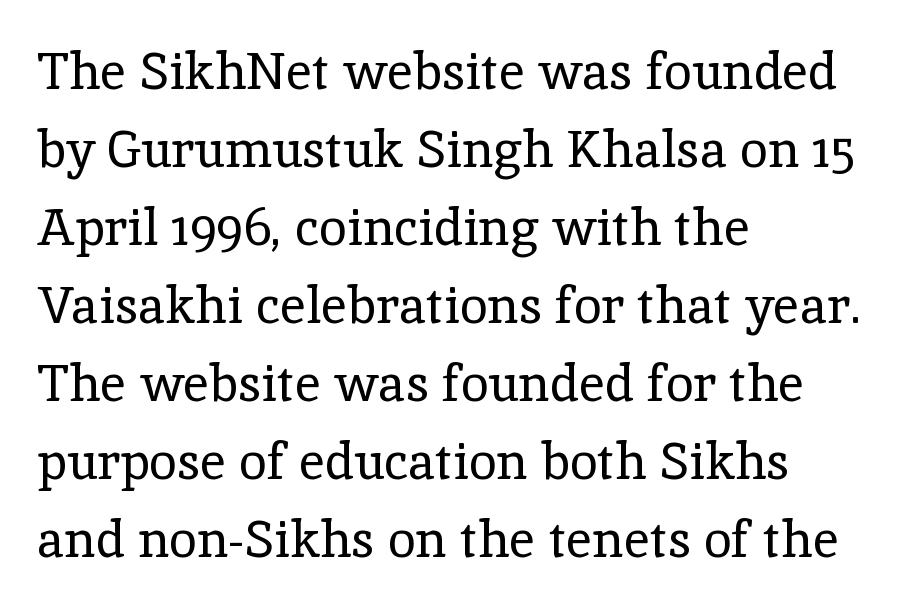
{"serif": "yes", "italic": "no", "bold": "no", "weight": "regular", "width": "normal", "x_height": "medium", "monospaced": "no", "underline": "no", "align": "left", "line_spacing": "normal", "line_spacing_ratio": 1.53, "letter_spacing": "normal", "letter_spacing_em": 0.0, "glyph_px": 51}
